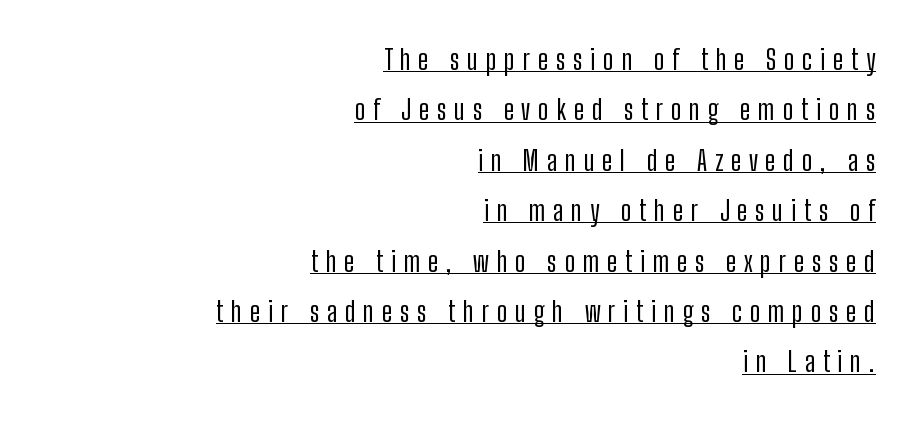
The rendered words wear a rule along their underside. Regarding serifs, this sample does without them. Horizontal alignment here is rightward, an uncommon choice for prose. You could not count columns in this text — the font is proportionally spaced. Honestly, the letter spacing is so wide it's the main thing you notice. The axis of the letterforms is exactly vertical.
